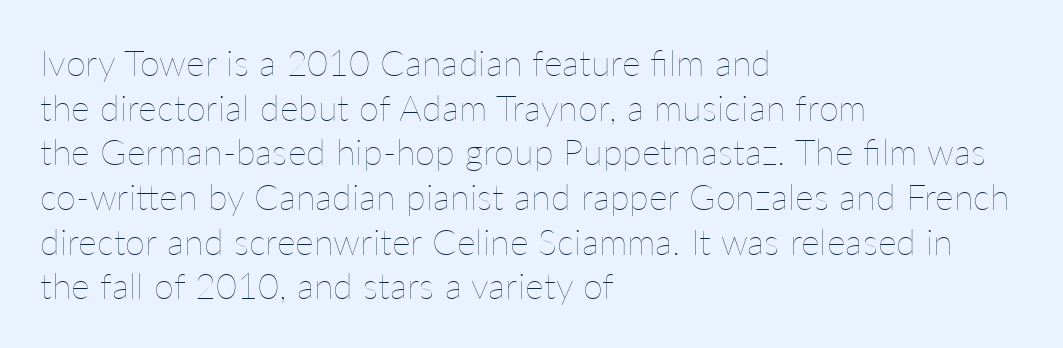
Q: Is the text bold? A: No.
Q: Is the text italic (slanted)? A: No, it is upright.
Q: Is the text underlined? A: No.
Q: How is the paragraph aligned? A: Left-aligned.
Q: Is the spacing between letters normal or unusually wide? A: Normal.
Q: Width (condensed, normal, or wide)? A: Normal.
Q: Stroke contrast? A: Low.
Q: x-height? A: Medium.
Q: Monospaced? A: No.
